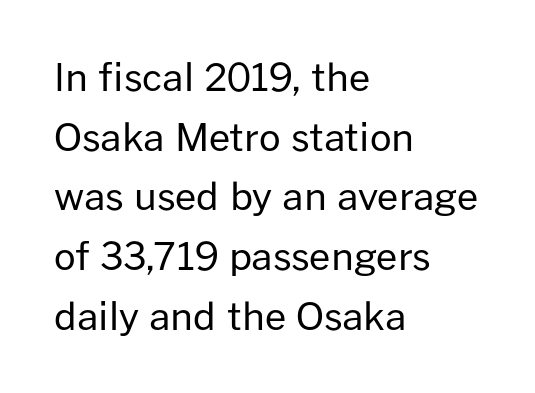
Horizontally, the lines are justified to the leading edge only. Caption: standard tracking, unaltered. The space beneath each line is pristine and unruled. The rendering shows plain stroke endings on the letterforms — a sans-serif design.
